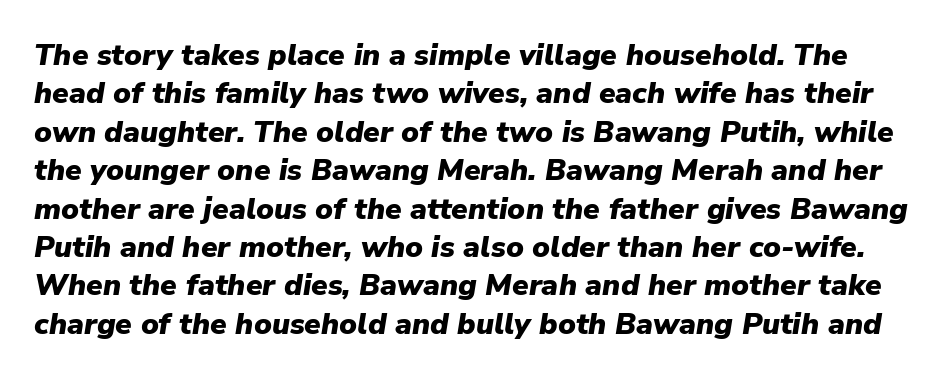
Q: Is the text bold? A: Yes.
Q: Is the text italic (slanted)? A: Yes, it leans right by about 9 degrees.
Q: Is the text underlined? A: No.
Q: Is the spacing between letters normal or unusually wide? A: Normal.
Q: Is the spacing between lines tight, normal or loose? A: Normal.
Q: Width (condensed, normal, or wide)? A: Normal.
Q: Stroke contrast? A: Low.
Q: x-height? A: Medium.
Q: Monospaced? A: No.
